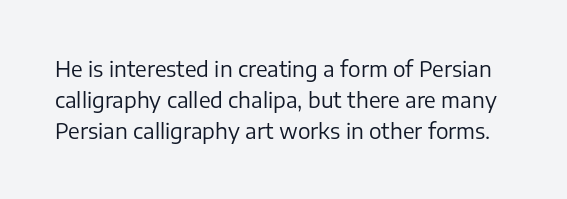
Bold? No — there's no thickening of the strokes. Descenders hang freely into open space. Line spacing here is normal. Observe the ordinary spacing: letters are neighbours, not strangers. Every stem runs plumb, perpendicular to the baseline.
